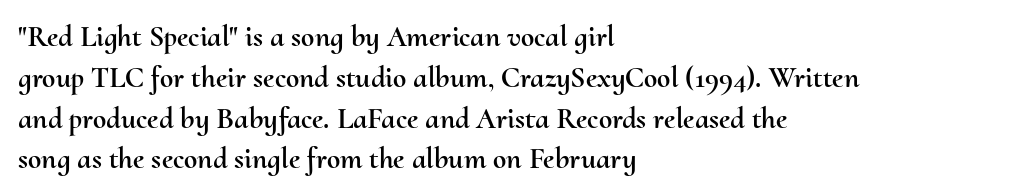
These lines keep a tight, regular rhythm from letter to letter. Quick note: not italic, upright. Compared with a centered layout, this one pins lines to the left instead. Each new line begins a customary step beneath the previous one. Check under the words: just untouched page. This sample has the flowing, uneven cadence of proportional lettering.
